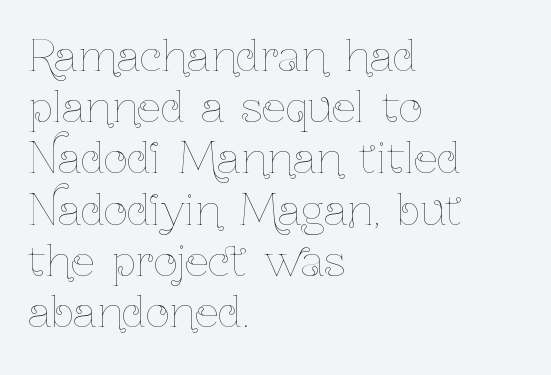
The image shows 42 px thin, condensed type, upright; set left-aligned, line spacing 1.22x, normal letter spacing, not underlined; low stroke contrast and a medium x-height.
